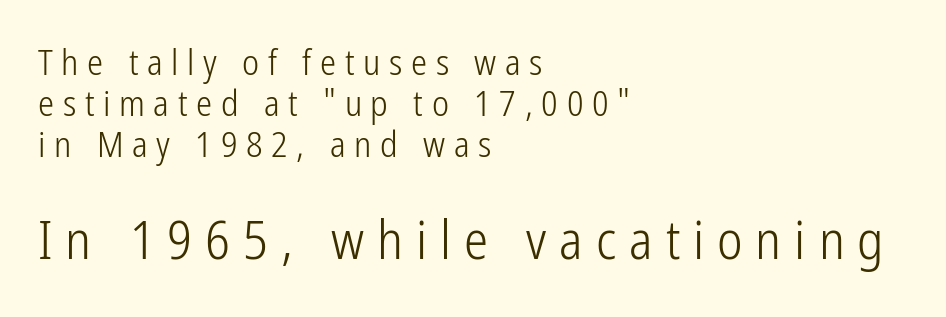
The image shows 54 px light, condensed sans-serif type, upright; set left-aligned, tight line spacing (1.14x), unusually wide letter spacing (+0.24 em), not underlined; the second (bottom) block is 1.5x larger; low stroke contrast and a medium x-height.
